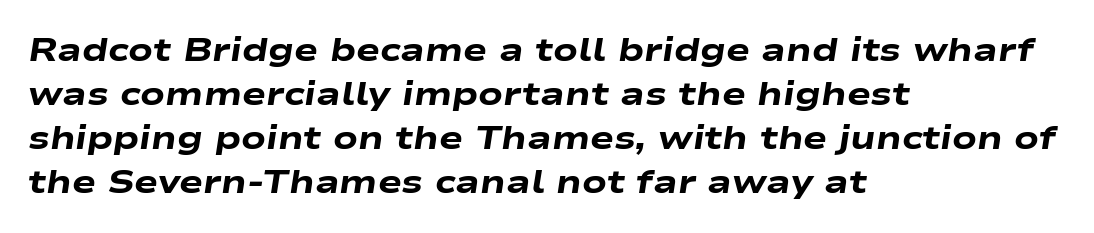
Q: Is the text bold? A: Yes.
Q: Is the text italic (slanted)? A: Yes, it leans right by about 9 degrees.
Q: Is the text underlined? A: No.
Q: How is the paragraph aligned? A: Left-aligned.
Q: Is the spacing between letters normal or unusually wide? A: Normal.
Q: Is the spacing between lines tight, normal or loose? A: Normal.
Q: Width (condensed, normal, or wide)? A: Wide.
Q: Stroke contrast? A: Low.
Q: x-height? A: Medium.
Q: Monospaced? A: No.
